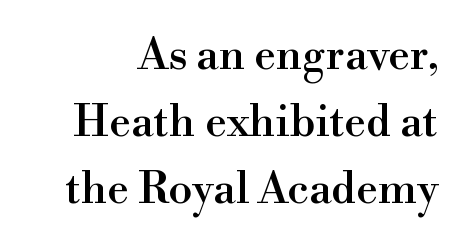
{"serif": "yes", "italic": "no", "width": "normal", "x_height": "small", "monospaced": "no", "underline": "no", "line_spacing": "normal", "line_spacing_ratio": 1.52, "letter_spacing": "normal", "letter_spacing_em": 0.0, "glyph_px": 44}
